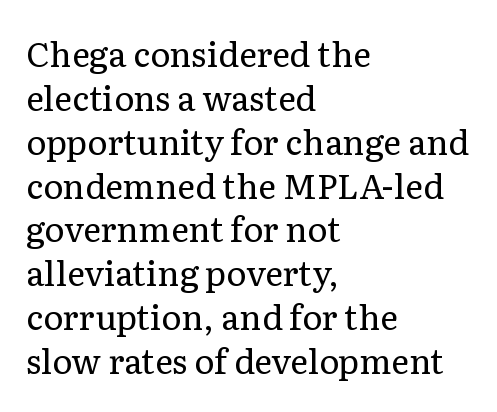
Layout note: lines flush left. Is this a sans? No — the strokes have serifs. No extra ink here — the face is not bold. Whoever set this chose a conventional vertical rhythm. The specimen omits any rule beneath the text block's lines.
